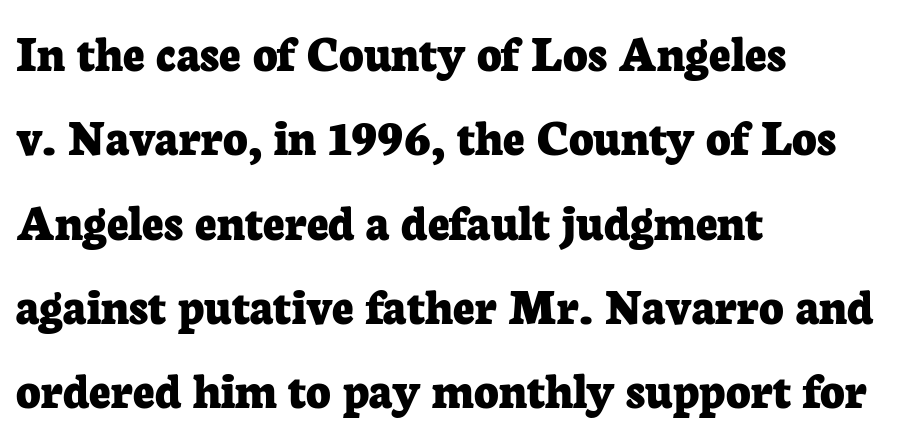
The image shows 53 px bold serif type, upright; set left-aligned, normal line spacing (1.59x), normal letter spacing, not underlined; low stroke contrast and a medium x-height.
